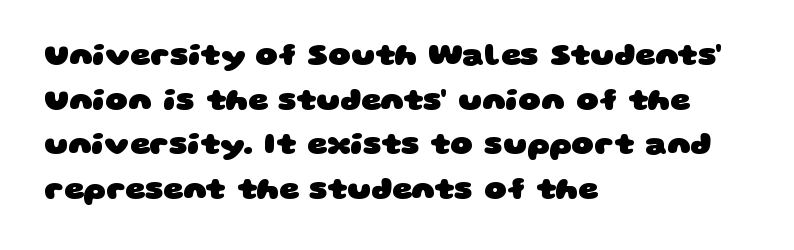
These words are printed bold, with thick strokes throughout. The space beneath each line is pristine and unruled. The letters sit at their default tracking, neither squeezed nor spread. Which margin do the lines hug? The left one — the right edge is uneven. The letters advance in unequal steps, a hallmark of proportional type.
